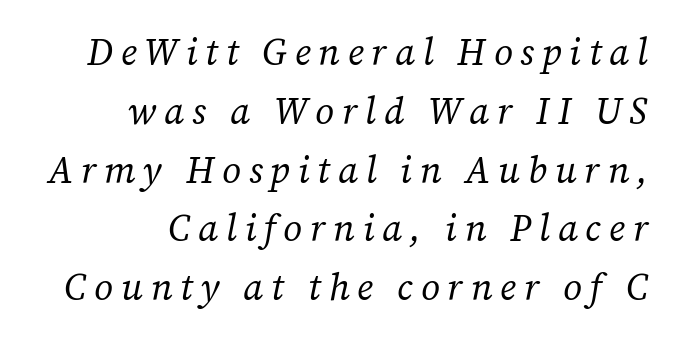
Is this a fixed-width face? No — the glyphs have proportional, varying widths. The typesetter chose a ragged-left arrangement here. The face looks like a standard text weight, possibly lighter. Horizontal bands of white between lines are of average thickness. Posture: slanted.
